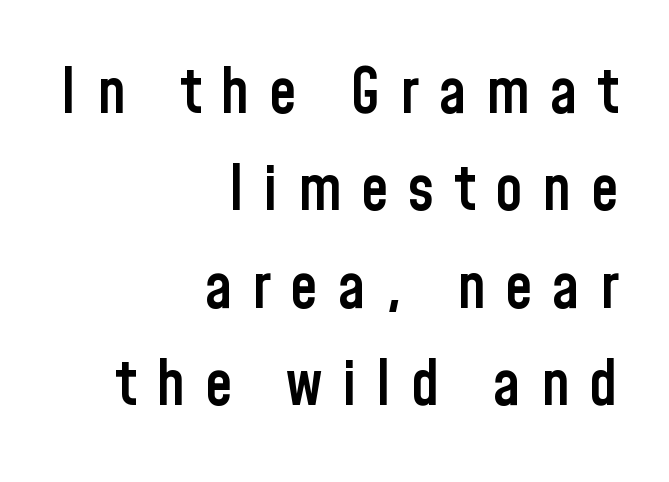
The image shows 62 px semibold, condensed sans-serif type, upright; set right-aligned, normal line spacing (1.57x), unusually wide letter spacing (+0.32 em), not underlined; low stroke contrast and a medium x-height.
